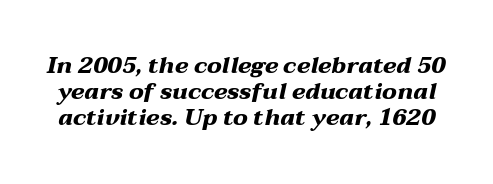
The image shows 23 px bold type, italic (leaning right); set tight line spacing (1.12x), normal letter spacing, not underlined.
